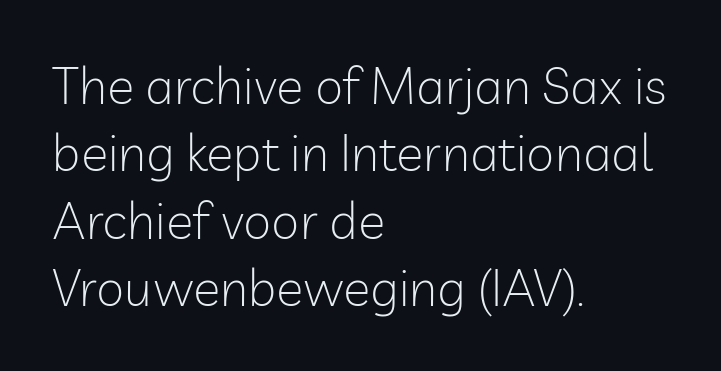
{"serif": "no", "italic": "no", "bold": "no", "weight": "light", "width": "normal", "stroke_contrast": "low", "x_height": "medium", "monospaced": "no", "underline": "no", "align": "left", "line_spacing": "normal", "line_spacing_ratio": 1.32, "letter_spacing": "normal", "letter_spacing_em": 0.0, "glyph_px": 51}
